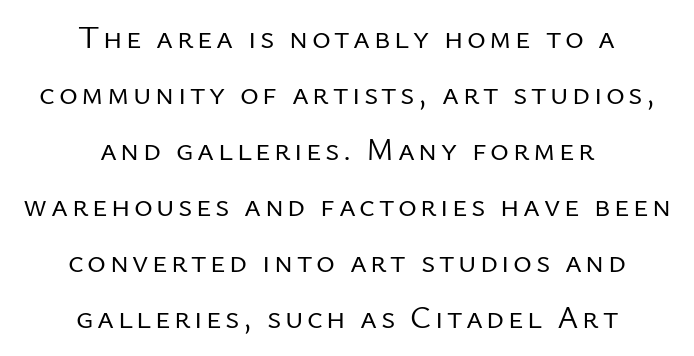
Is this a heavy cut? Hardly; it is regular or lighter. The font family rendered here belongs to the sans-serif group. This sample has the flowing, uneven cadence of proportional lettering. Leftover space on each line is divided equally before and after the words.
